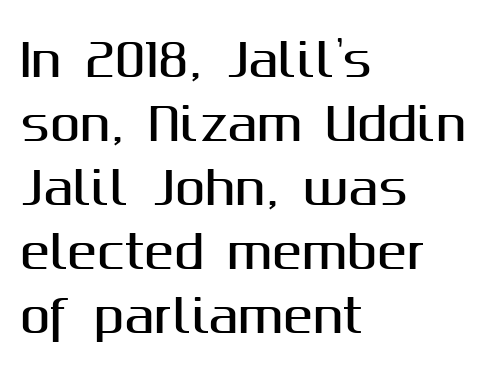
{"serif": "no", "italic": "no", "width": "normal", "stroke_contrast": "medium", "x_height": "medium", "monospaced": "no", "underline": "no", "align": "left", "line_spacing": "normal", "line_spacing_ratio": 1.42, "letter_spacing": "normal", "letter_spacing_em": 0.0, "glyph_px": 45}
